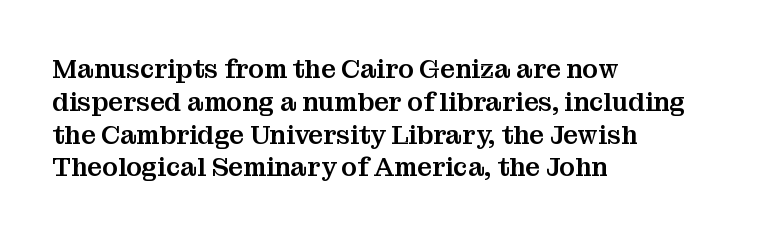
Each new line begins a customary step beneath the previous one. The passage shown is not underscored anywhere. Unlike italic type, these characters show no tilt at all. Casual observation: everything's shoved over to the left.
